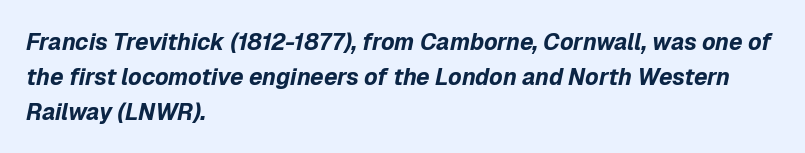
The image shows 23 px bold type, italic (leaning right); set left-aligned, normal line spacing (1.52x), normal letter spacing, not underlined.
